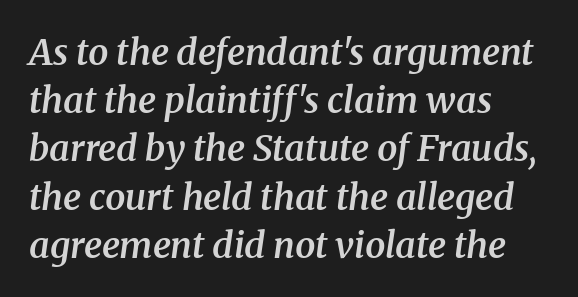
Q: Is the text bold? A: Semi-bold.
Q: Is the text italic (slanted)? A: Yes, it leans right by about 8 degrees.
Q: Is the typeface a serif or a sans-serif typeface? A: Serif.
Q: Is the text underlined? A: No.
Q: How is the paragraph aligned? A: Left-aligned.
Q: Is the spacing between letters normal or unusually wide? A: Normal.
Q: Is the spacing between lines tight, normal or loose? A: Normal.
Q: Width (condensed, normal, or wide)? A: Normal.
Q: Stroke contrast? A: Medium.
Q: x-height? A: Medium.
Q: Monospaced? A: No.
